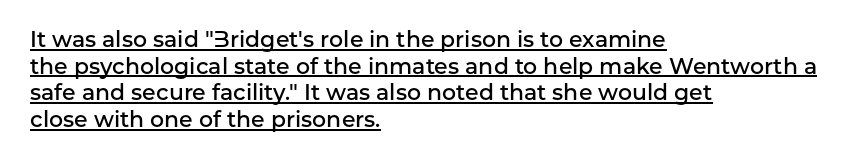
{"italic": "no", "bold": "semi", "underline": "yes", "align": "left", "line_spacing_ratio": 1.21, "letter_spacing": "normal", "letter_spacing_em": 0.0, "glyph_px": 22}
